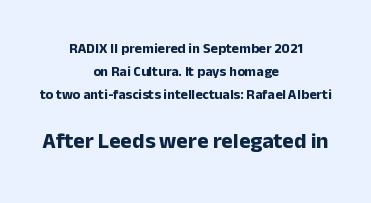
The passage shown is not underscored anywhere. In terms of leading, this rendering sits right in the middle. Nobody touched the tracking dial on this one. These lines were composed using upright roman letters.
